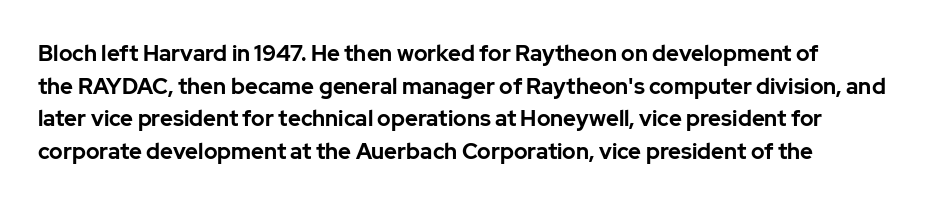
{"italic": "no", "bold": "yes", "underline": "no", "align": "left", "line_spacing": "normal", "line_spacing_ratio": 1.48, "letter_spacing": "normal", "letter_spacing_em": 0.0, "glyph_px": 22}
